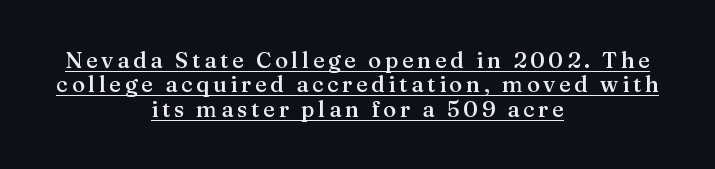
The image shows 22 px text type, upright; set centered, tight line spacing (1.11x), underlined.
